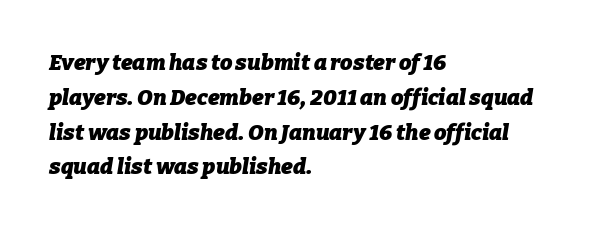
The letters sit at their default tracking, neither squeezed nor spread. The rendering uses a bold face; every stroke is thick and dark. Vertically, the passage feels balanced, rows spaced as you'd expect. Honestly, there is no underline to notice here at all. The font's italic variant was chosen for this text. The text block is weighted toward the left margin, trailing off unevenly rightward.
